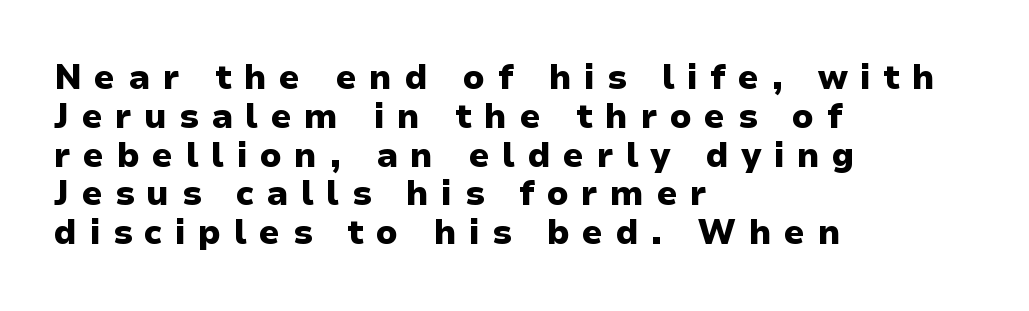
The area under the type is left untouched. How heavy is the stroke? Heavy — this is a bold. The letterforms stand isolated, each surrounded by extra space. The lines are packed closely together with very little leading.
